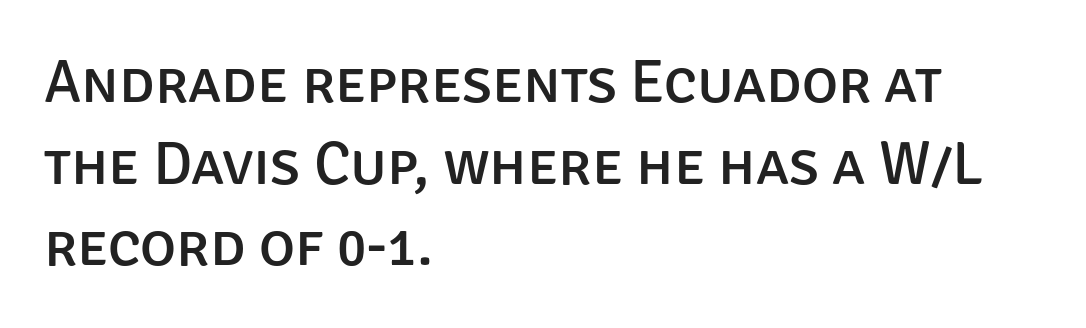
The image shows 61 px sans-serif type, upright; set left-aligned, normal line spacing (1.34x), normal letter spacing, not underlined; low stroke contrast and a large x-height.
